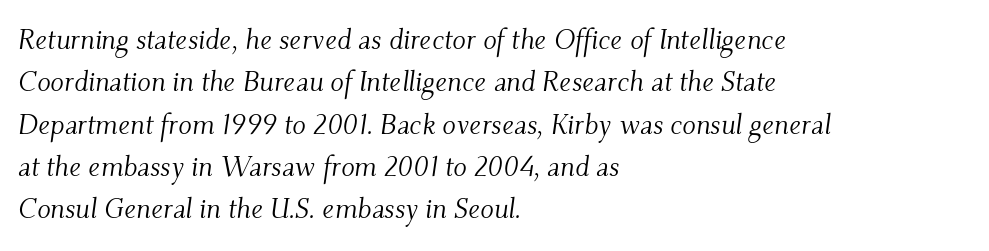
{"serif": "yes", "italic": "yes", "lean": "right", "slant_degrees": 9, "bold": "no", "weight": "light", "width": "normal", "stroke_contrast": "medium", "x_height": "small", "monospaced": "no", "underline": "no", "align": "left", "line_spacing": "normal", "line_spacing_ratio": 1.51, "letter_spacing": "normal", "letter_spacing_em": 0.0, "glyph_px": 28}
